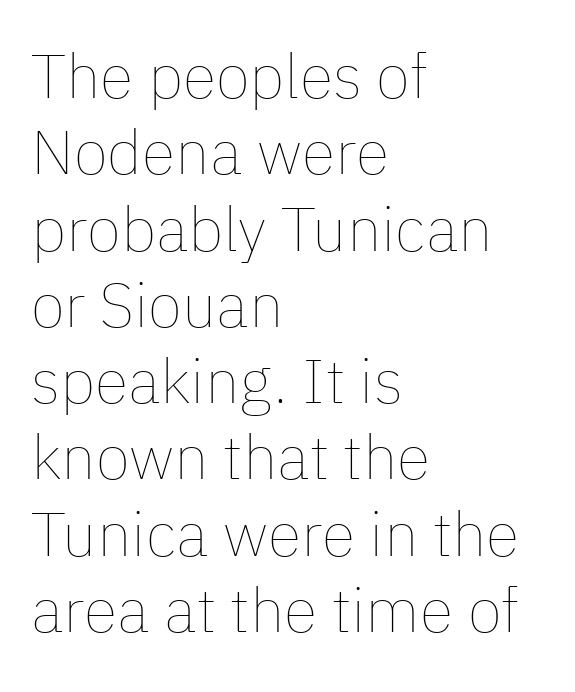
{"italic": "no", "bold": "no", "weight": "thin", "width": "normal", "stroke_contrast": "low", "x_height": "medium", "monospaced": "no", "underline": "no", "align": "left", "line_spacing_ratio": 1.23, "letter_spacing": "normal", "letter_spacing_em": 0.0, "glyph_px": 62}
